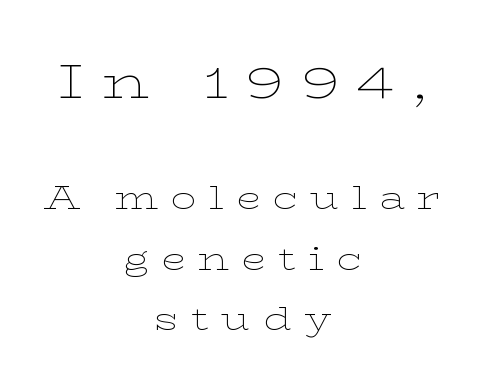
Q: Is the text bold? A: No.
Q: Is the text italic (slanted)? A: No, it is upright.
Q: Is the typeface a serif or a sans-serif typeface? A: Serif.
Q: Is the text underlined? A: No.
Q: How is the paragraph aligned? A: Centered.
Q: Is the spacing between letters normal or unusually wide? A: Unusually wide.
Q: Which block of text is set in a larger size, the first (top) or the second (bottom)? A: The first (top) one.
Q: Width (condensed, normal, or wide)? A: Wide.
Q: Stroke contrast? A: Low.
Q: x-height? A: Medium.
Q: Monospaced? A: No.
